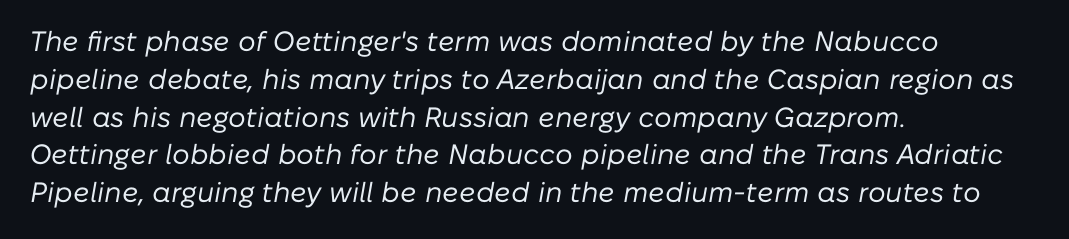
The face used here is proportionally spaced, like ordinary book or web type. Letter spacing: default. The weight tops out at a normal text grade. Summary of vertical rhythm: regular, with standard interline spacing. Check under the words: just untouched page. In CSS terms this would be text-align: left.
